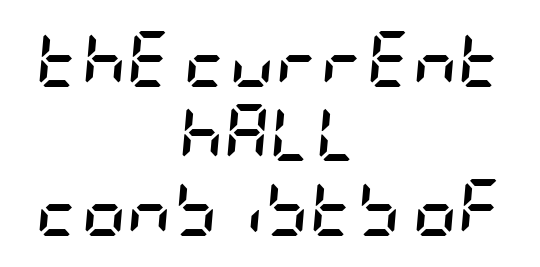
{"italic": "yes", "lean": "right", "slant_degrees": 5, "bold": "yes", "weight": "semibold", "width": "condensed", "stroke_contrast": "low", "x_height": "large", "underline": "no", "align": "center", "line_spacing": "normal", "line_spacing_ratio": 1.33, "letter_spacing": "normal", "letter_spacing_em": 0.0, "glyph_px": 56}
